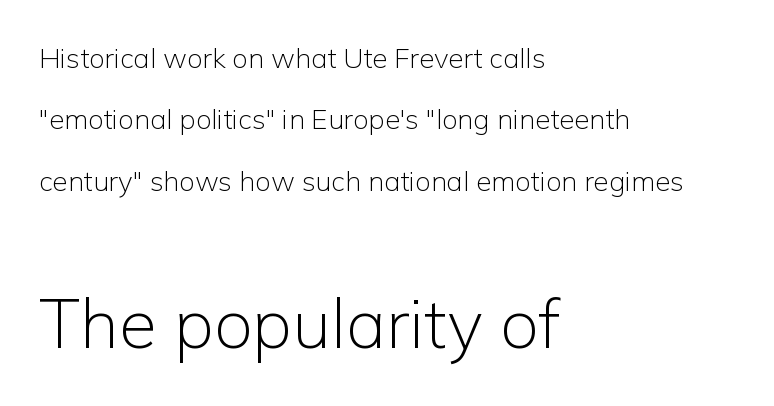
{"serif": "no", "italic": "no", "bold": "no", "weight": "light", "width": "normal", "stroke_contrast": "low", "x_height": "medium", "monospaced": "no", "underline": "no", "align": "left", "line_spacing": "loose", "line_spacing_ratio": 2.19, "letter_spacing": "normal", "letter_spacing_em": 0.0, "larger_block": "second", "size_ratio": 2.46, "glyph_px": 69}
